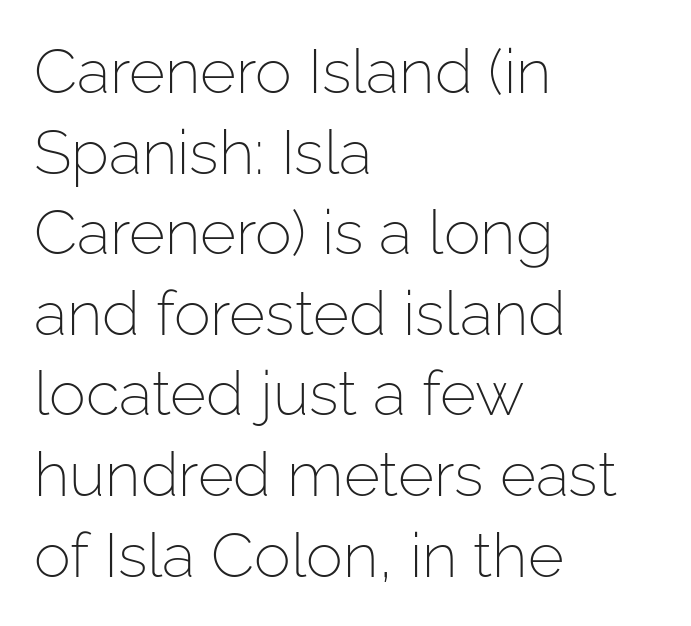
The image shows 62 px light sans-serif type, upright; set left-aligned, normal line spacing (1.3x), normal letter spacing, not underlined; low stroke contrast and a medium x-height.
